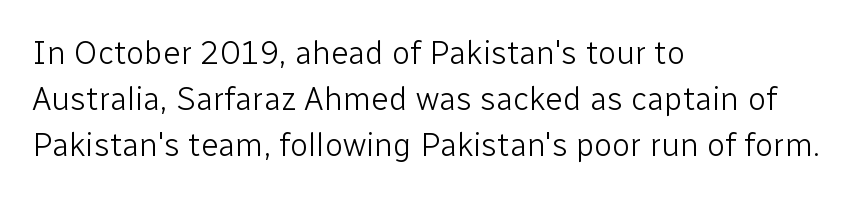
Leading: standard. Look at the bottom of the vertical strokes: they stop flat, with no serifs. Posture: vertical. Does extra space separate the letters? No, they use regular spacing.
